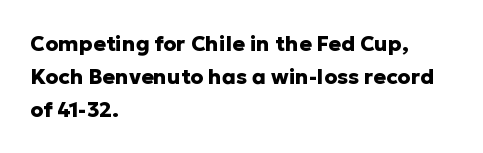
{"italic": "no", "bold": "yes", "underline": "no", "align": "left", "line_spacing": "normal", "line_spacing_ratio": 1.57, "letter_spacing": "normal", "letter_spacing_em": 0.0, "glyph_px": 21}
